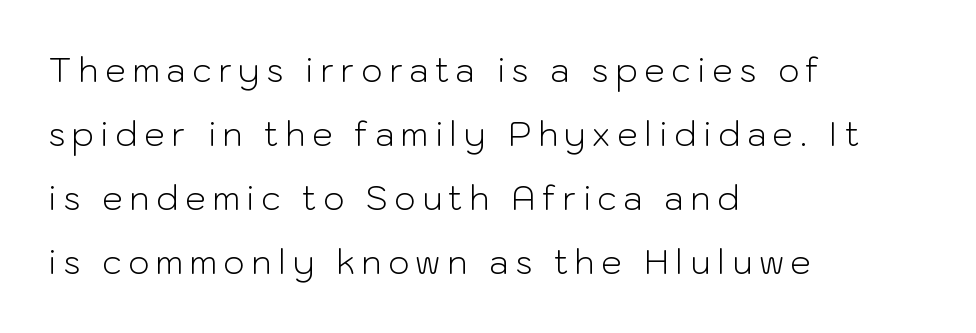
The image shows 33 px light sans-serif type, upright; set left-aligned, loose line spacing (1.94x), unusually wide letter spacing (+0.2 em), not underlined; low stroke contrast and a medium x-height.
